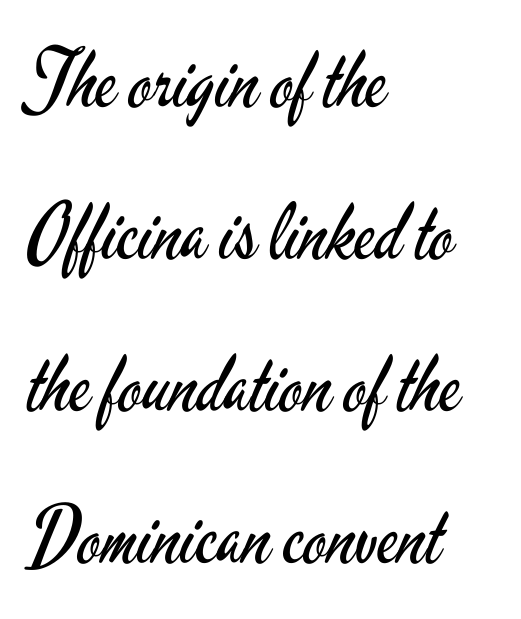
Q: Is the text bold? A: No.
Q: Is the text italic (slanted)? A: Yes.
Q: Is the typeface a serif or a sans-serif typeface? A: Sans-serif.
Q: Is the text underlined? A: No.
Q: How is the paragraph aligned? A: Left-aligned.
Q: Is the spacing between letters normal or unusually wide? A: Normal.
Q: Is the spacing between lines tight, normal or loose? A: Loose.
Q: Width (condensed, normal, or wide)? A: Condensed.
Q: Stroke contrast? A: Low.
Q: x-height? A: Small.
Q: Monospaced? A: No.
